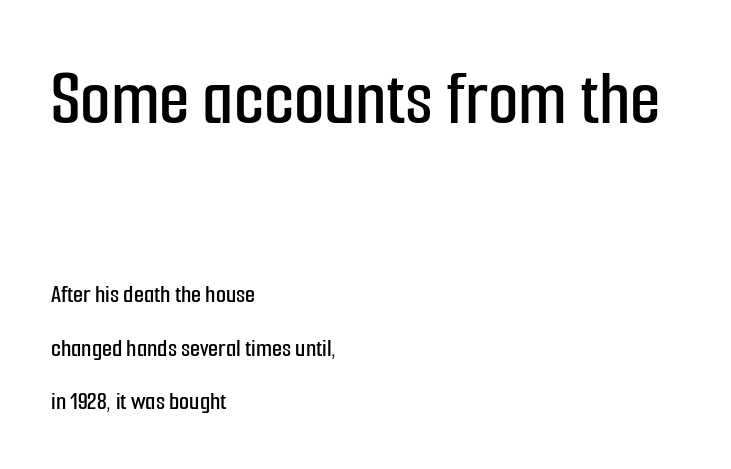
Characters follow at the spacing the type designer built in. Does the bottom block carry the larger type? No, the top block does. A sans-serif font was chosen for this passage. This sample trades compactness for vertical openness between lines. Looks like regular typesetting: each glyph gets only the width it needs. The ragged edge is on the right, which tells us the setting is flush left.
